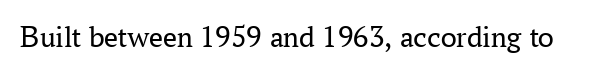
{"serif": "yes", "italic": "no", "bold": "no", "weight": "regular", "width": "normal", "stroke_contrast": "medium", "x_height": "medium", "monospaced": "no", "underline": "no", "letter_spacing": "normal", "letter_spacing_em": 0.0, "glyph_px": 31}
